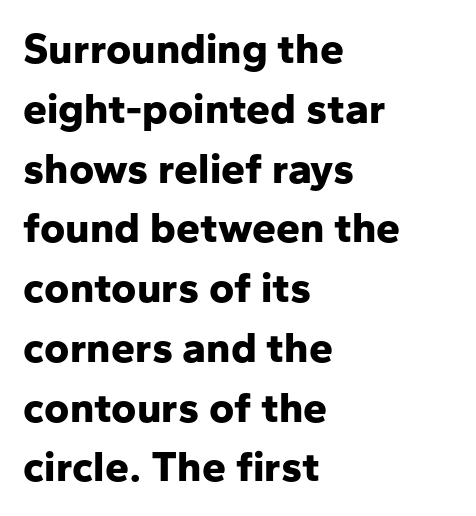
The face used here is proportionally spaced, like ordinary book or web type. Typographically, this falls in the sans-serif category. Layout note: lines flush left. Italic: no, the glyphs are upright roman.
